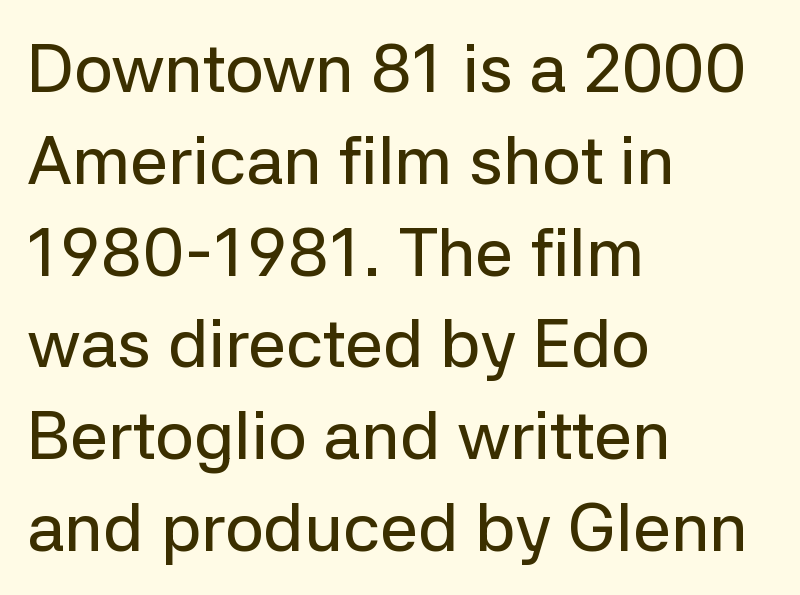
The image shows 68 px sans-serif type, upright; set left-aligned, normal line spacing (1.35x), normal letter spacing, not underlined; low stroke contrast and a medium x-height.
